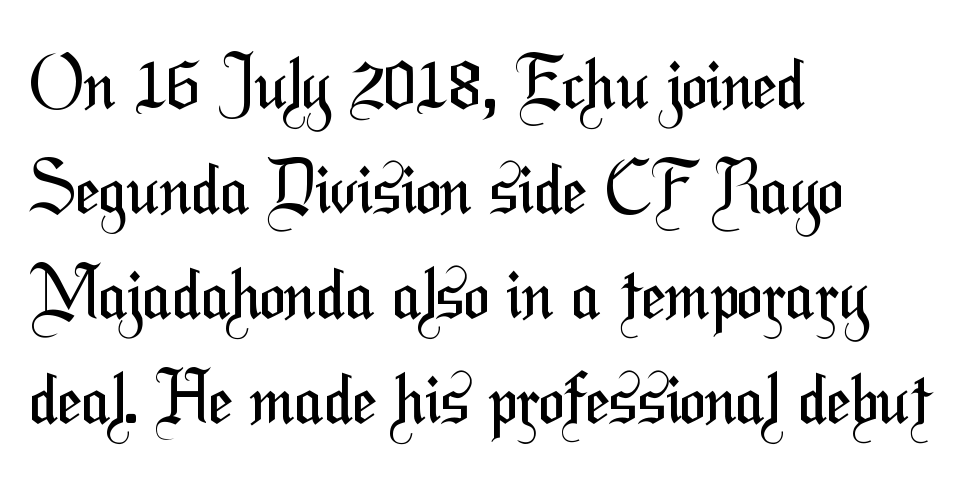
{"serif": "no", "bold": "no", "weight": "regular", "width": "condensed", "stroke_contrast": "medium", "x_height": "medium", "monospaced": "no", "underline": "no", "align": "left", "line_spacing": "normal", "line_spacing_ratio": 1.52, "letter_spacing": "normal", "letter_spacing_em": 0.0, "glyph_px": 69}
